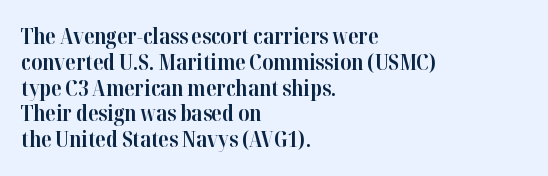
The image shows 21 px bold type, upright; set left-aligned, line spacing 1.23x, normal letter spacing, not underlined.
